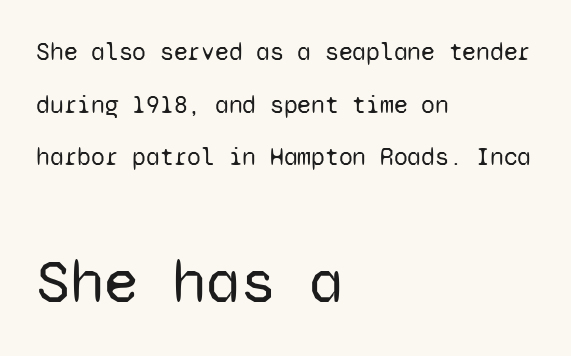
The font is comparable to plain body text, perhaps lighter. Here the designer chose a console-style face with uniform glyph widths. Does the copy run flush right? No — it runs flush left. Look at the glyph heights: the lower group is clearly the bigger setting.
